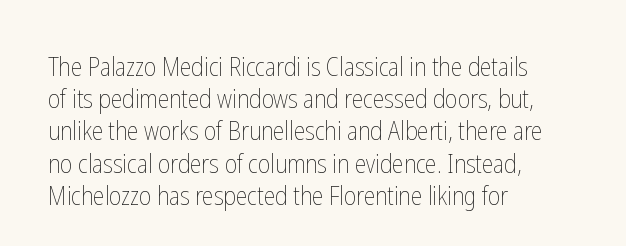
Q: Is the text bold? A: No.
Q: Is the text italic (slanted)? A: No, it is upright.
Q: Is the text underlined? A: No.
Q: How is the paragraph aligned? A: Left-aligned.
Q: Is the spacing between letters normal or unusually wide? A: Normal.
